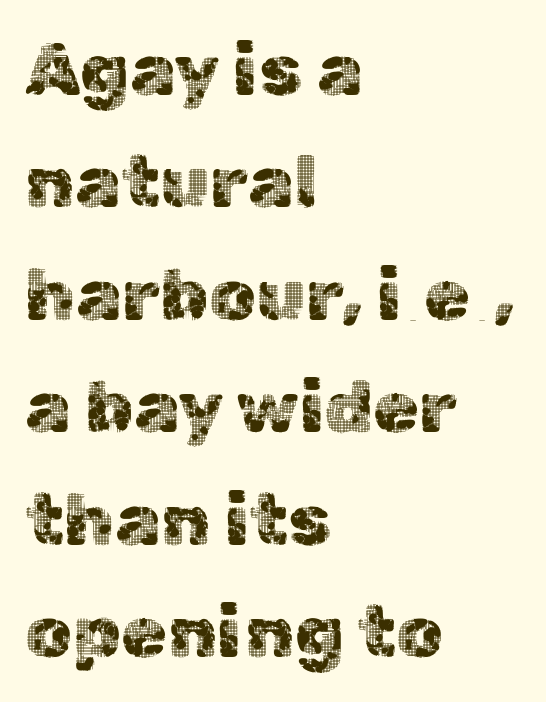
Q: Is the text italic (slanted)? A: No, it is upright.
Q: Is the typeface a serif or a sans-serif typeface? A: Sans-serif.
Q: Is the text underlined? A: No.
Q: How is the paragraph aligned? A: Left-aligned.
Q: Is the spacing between letters normal or unusually wide? A: Normal.
Q: Is the spacing between lines tight, normal or loose? A: Normal.
Q: Width (condensed, normal, or wide)? A: Normal.
Q: x-height? A: Medium.
Q: Monospaced? A: No.
